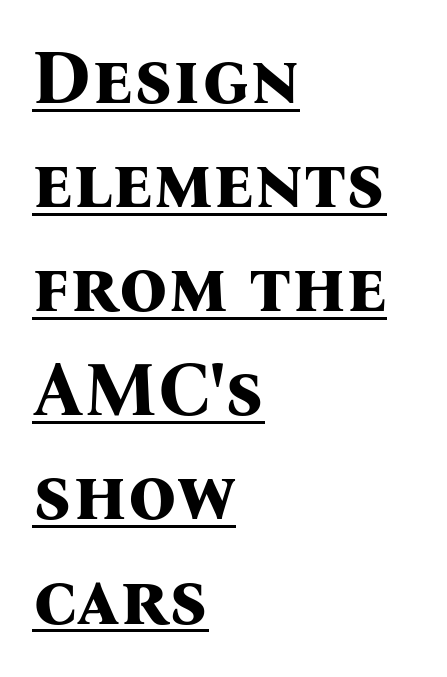
{"serif": "yes", "italic": "no", "bold": "yes", "weight": "bold", "width": "normal", "stroke_contrast": "medium", "x_height": "medium", "monospaced": "no", "underline": "yes", "align": "left", "line_spacing": "normal", "line_spacing_ratio": 1.37, "letter_spacing": "normal", "letter_spacing_em": 0.0, "glyph_px": 76}
